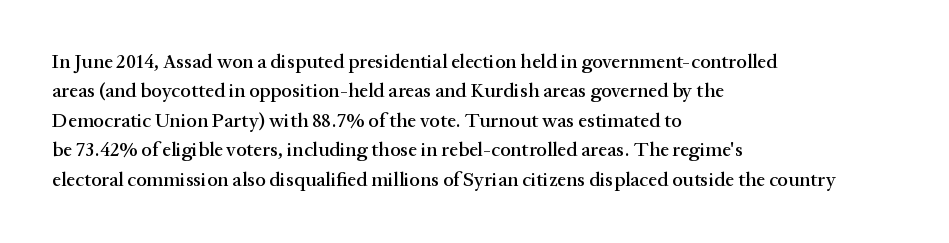
Q: Is the text italic (slanted)? A: No, it is upright.
Q: Is the text underlined? A: No.
Q: How is the paragraph aligned? A: Left-aligned.
Q: Is the spacing between letters normal or unusually wide? A: Normal.
Q: Is the spacing between lines tight, normal or loose? A: Normal.
